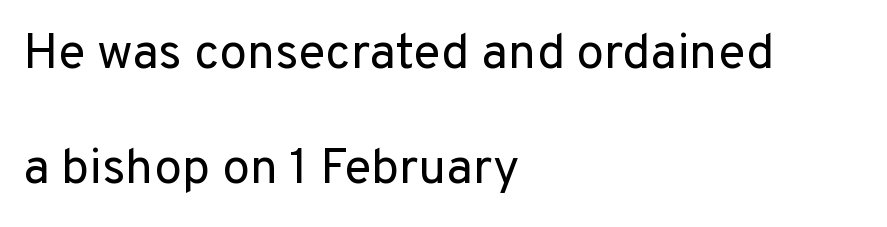
Words float on clear page, feet unadorned. Leading: increased. Stem width sits at or under what a default text font uses. The typesetter chose a ragged-right arrangement here. No extra tracking has been applied to these lines.
